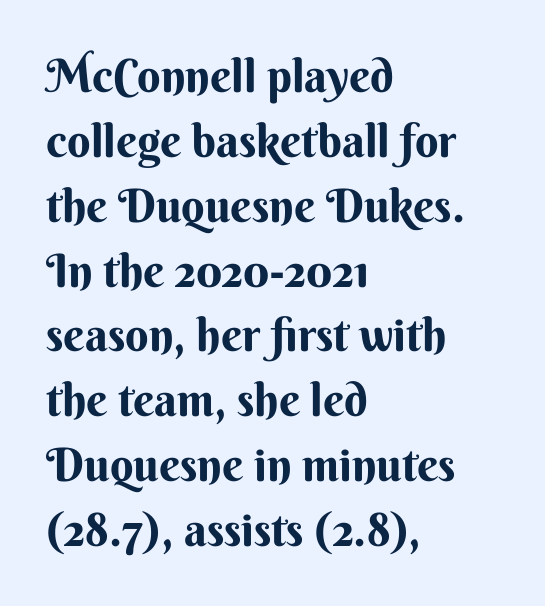
Each letter keeps its own natural width here, so spacing adapts to shape. The words here are not underlined. The leading is moderate, giving the passage an even texture. The designer went with a sans here, leaving each stem footless.
